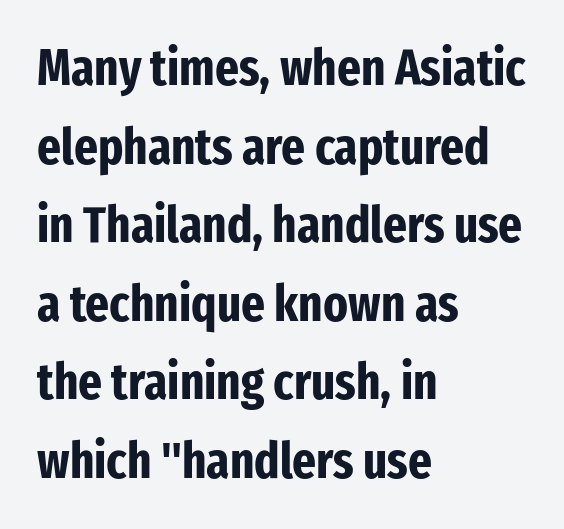
Q: Is the text bold? A: Yes.
Q: Is the text italic (slanted)? A: No, it is upright.
Q: Is the typeface a serif or a sans-serif typeface? A: Sans-serif.
Q: Is the text underlined? A: No.
Q: How is the paragraph aligned? A: Left-aligned.
Q: Is the spacing between letters normal or unusually wide? A: Normal.
Q: Is the spacing between lines tight, normal or loose? A: Normal.
Q: Width (condensed, normal, or wide)? A: Condensed.
Q: Stroke contrast? A: Low.
Q: x-height? A: Medium.
Q: Monospaced? A: No.
